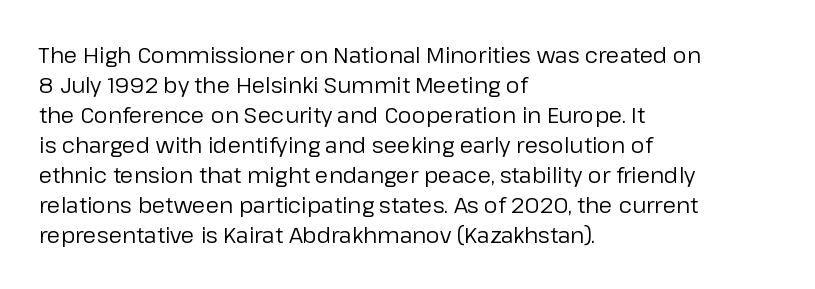
Reading down the column, the eye jumps a familiar distance to each next line. Left-aligned paragraph, ragged on the right. Check under the words: just untouched page. Nope, not italic — everything's standing straight.
